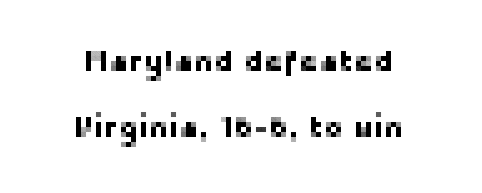
The passage shown is typeset with a sans-serif family. The gaps between neighbouring characters are ordinary and unremarkable. Short and long lines alike share a common midpoint. These lines are rendered in a variable-pitch font.
